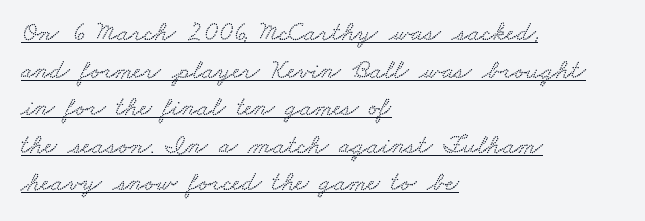
Q: Is the text underlined? A: Yes.
Q: How is the paragraph aligned? A: Left-aligned.
Q: Is the spacing between letters normal or unusually wide? A: Normal.
Q: Is the spacing between lines tight, normal or loose? A: Normal.
